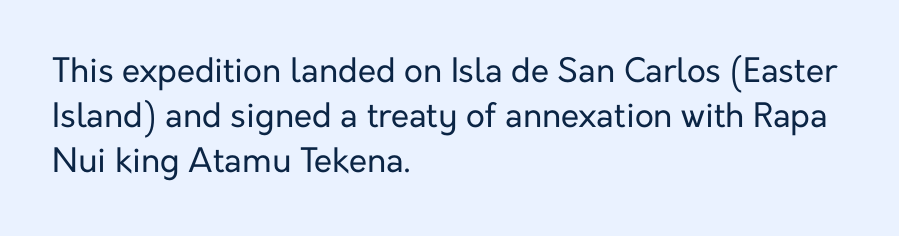
The image shows 33 px regular-weight sans-serif type, upright; set left-aligned, normal line spacing (1.37x), normal letter spacing, not underlined; low stroke contrast and a medium x-height.
